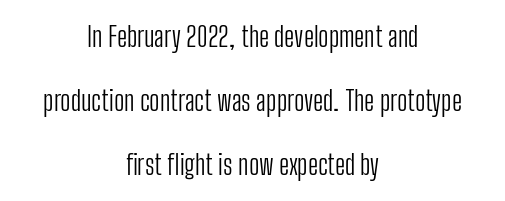
{"italic": "no", "bold": "no", "underline": "no", "align": "center", "line_spacing": "loose", "line_spacing_ratio": 2.37, "letter_spacing": "normal", "letter_spacing_em": 0.0, "glyph_px": 27}
